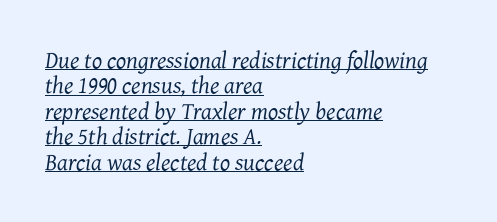
{"italic": "yes", "lean": "right", "slant_degrees": 7, "bold": "no", "underline": "yes", "align": "left", "line_spacing": "tight", "line_spacing_ratio": 1.06, "letter_spacing": "normal", "letter_spacing_em": 0.0, "glyph_px": 24}
